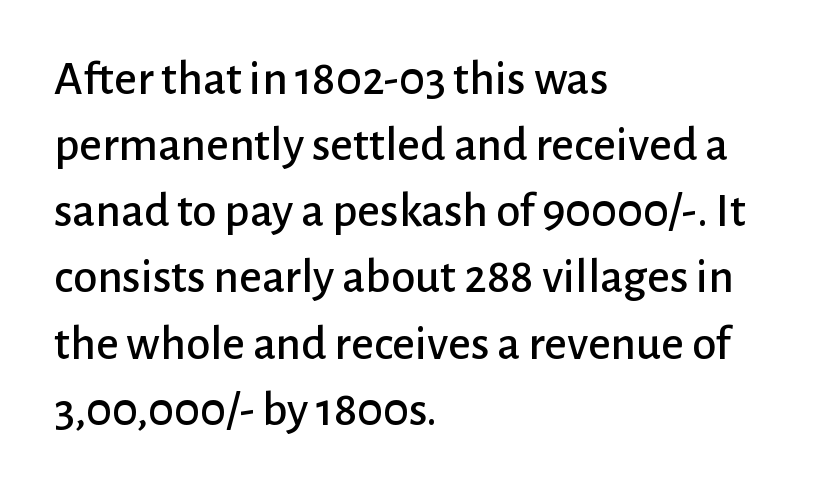
{"serif": "no", "italic": "no", "width": "normal", "stroke_contrast": "low", "x_height": "medium", "monospaced": "no", "underline": "no", "align": "left", "line_spacing": "normal", "line_spacing_ratio": 1.35, "letter_spacing": "normal", "letter_spacing_em": 0.0, "glyph_px": 49}
